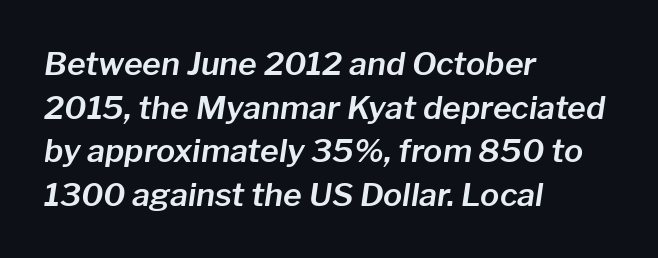
The image shows 32 px text type, italic (leaning right); set left-aligned, normal line spacing (1.36x), normal letter spacing, not underlined; low stroke contrast and a medium x-height.
